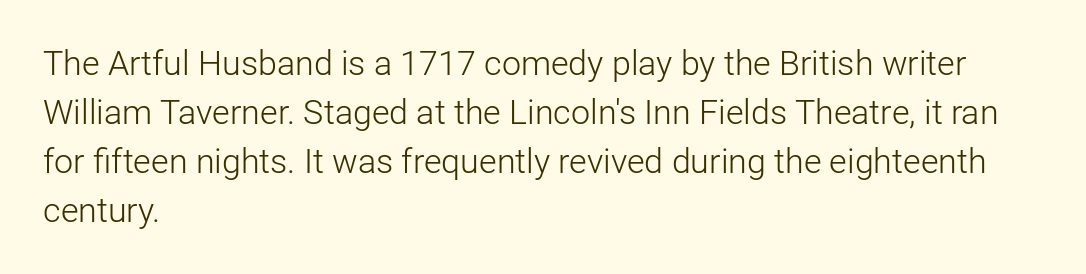
Q: Is the text bold? A: No.
Q: Is the text italic (slanted)? A: No, it is upright.
Q: Is the typeface a serif or a sans-serif typeface? A: Sans-serif.
Q: Is the text underlined? A: No.
Q: How is the paragraph aligned? A: Left-aligned.
Q: Is the spacing between letters normal or unusually wide? A: Normal.
Q: Is the spacing between lines tight, normal or loose? A: Normal.
Q: Width (condensed, normal, or wide)? A: Normal.
Q: Stroke contrast? A: Low.
Q: x-height? A: Medium.
Q: Monospaced? A: No.
